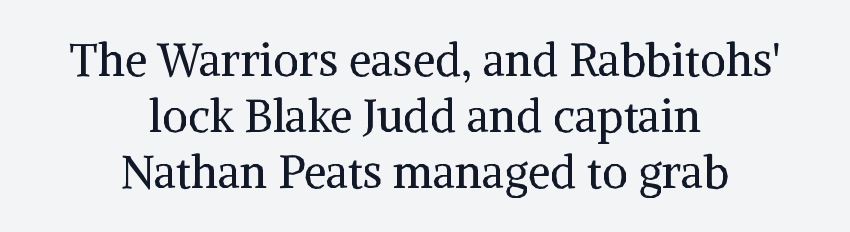
{"serif": "yes", "italic": "no", "bold": "no", "weight": "regular", "width": "normal", "stroke_contrast": "medium", "x_height": "medium", "monospaced": "no", "underline": "no", "align": "center", "line_spacing_ratio": 1.24, "letter_spacing": "normal", "letter_spacing_em": 0.0, "glyph_px": 45}
